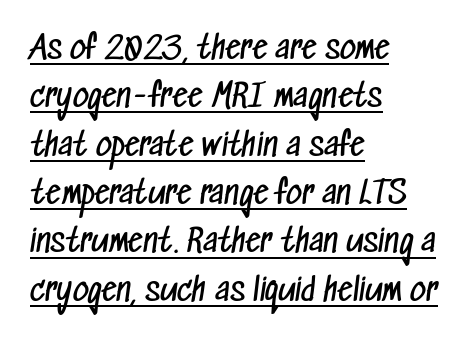
The image shows 31 px regular-weight, condensed sans-serif type; set left-aligned, normal line spacing (1.56x), normal letter spacing, underlined; low stroke contrast and a medium x-height.
